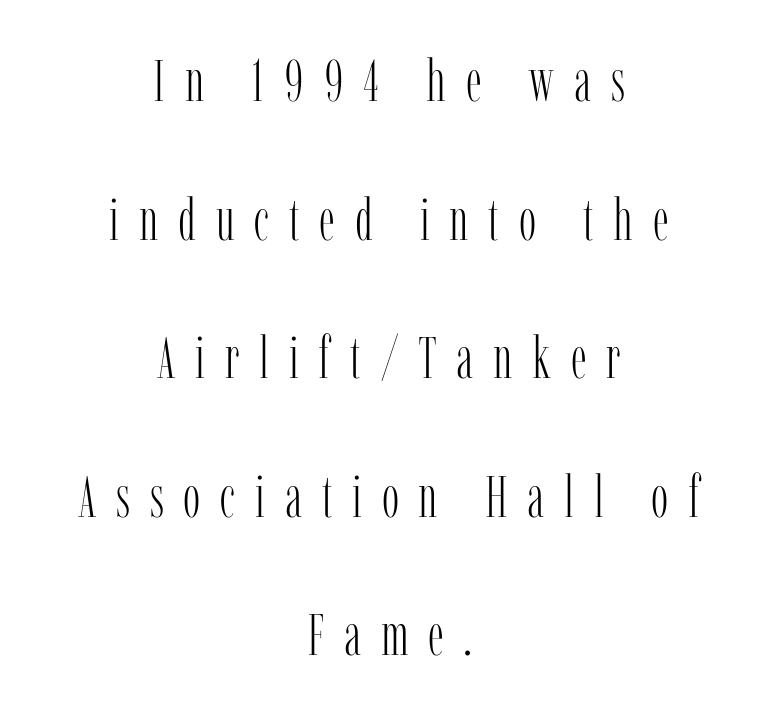
{"serif": "yes", "italic": "no", "bold": "no", "weight": "light", "width": "condensed", "stroke_contrast": "low", "x_height": "medium", "monospaced": "no", "underline": "no", "align": "center", "line_spacing": "loose", "line_spacing_ratio": 2.39, "letter_spacing": "wide", "letter_spacing_em": 0.34, "glyph_px": 58}
